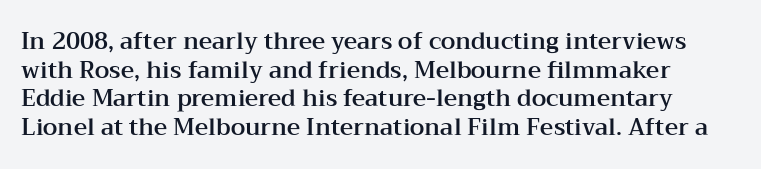
Q: Is the text italic (slanted)? A: No, it is upright.
Q: Is the text underlined? A: No.
Q: Is the spacing between letters normal or unusually wide? A: Normal.
